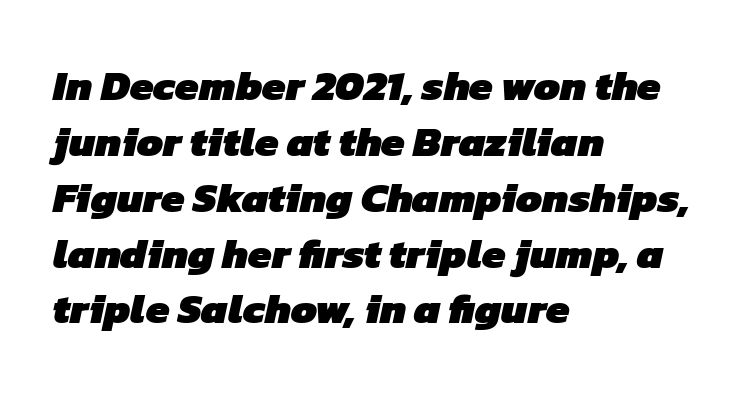
Q: Is the text bold? A: Yes.
Q: Is the typeface a serif or a sans-serif typeface? A: Sans-serif.
Q: Is the text underlined? A: No.
Q: How is the paragraph aligned? A: Left-aligned.
Q: Is the spacing between letters normal or unusually wide? A: Normal.
Q: Is the spacing between lines tight, normal or loose? A: Normal.
Q: Width (condensed, normal, or wide)? A: Normal.
Q: Stroke contrast? A: Low.
Q: x-height? A: Medium.
Q: Monospaced? A: No.
